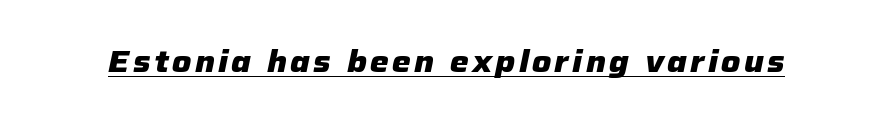
Stroke thickness is high; the sample reads as a true bold. The font's italic variant was chosen for this text. Note the varied advance widths — an 'i' is clearly narrower than an 'm'. The string is rendered with underlining switched on.
